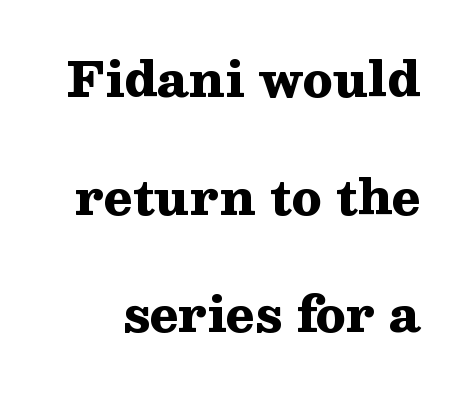
The image shows 48 px heavy, wide serif type, upright; set loose line spacing (2.45x), normal letter spacing, not underlined; medium stroke contrast and a medium x-height.
